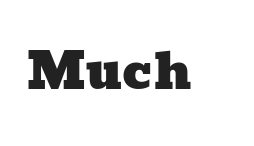
Tracking value appears to be zero — textbook default spacing. The passage shown is not underscored anywhere. The letters advance in unequal steps, a hallmark of proportional type.
